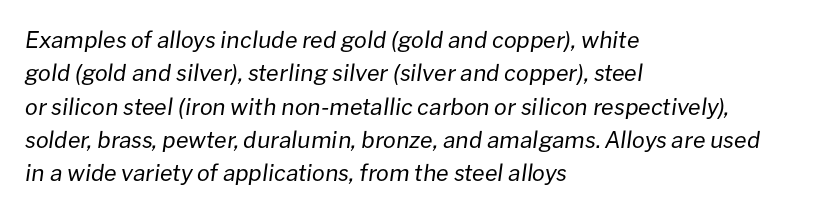
The image shows 23 px text type, italic (leaning right); set left-aligned, normal line spacing (1.45x), normal letter spacing, not underlined.
